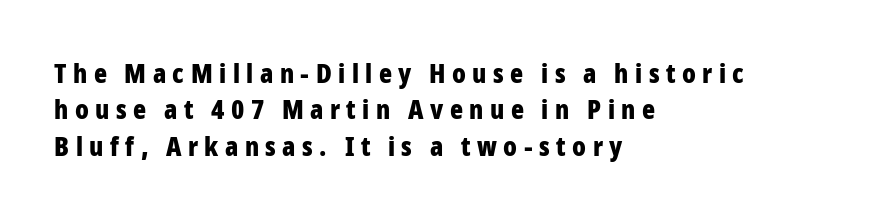
Casual observation: everything's shoved over to the left. The letters stand straight up with perfectly vertical stems. Baseline-to-baseline distance is the conventional proportion of letter height. Students, this is bold: see how much ink each stroke carries.
